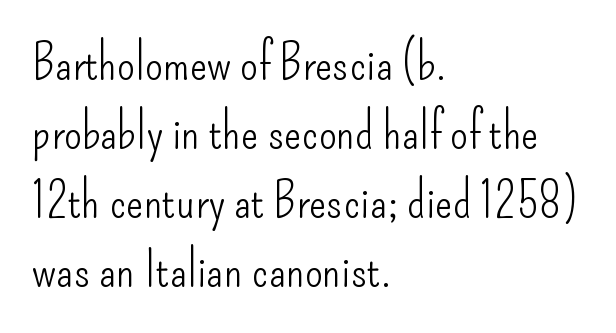
Q: Is the text bold? A: No.
Q: Is the text italic (slanted)? A: No, it is upright.
Q: Is the typeface a serif or a sans-serif typeface? A: Sans-serif.
Q: Is the text underlined? A: No.
Q: How is the paragraph aligned? A: Left-aligned.
Q: Is the spacing between letters normal or unusually wide? A: Normal.
Q: Is the spacing between lines tight, normal or loose? A: Normal.
Q: Width (condensed, normal, or wide)? A: Condensed.
Q: Stroke contrast? A: Low.
Q: x-height? A: Small.
Q: Monospaced? A: No.
